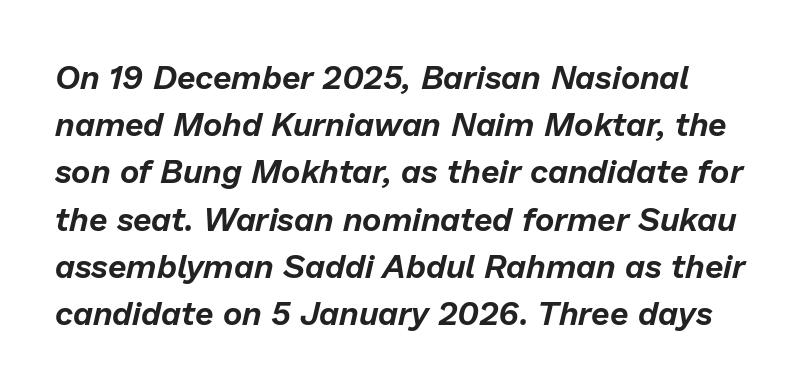
Q: Is the text italic (slanted)? A: Yes, it leans right by about 13 degrees.
Q: Is the text underlined? A: No.
Q: Is the spacing between letters normal or unusually wide? A: Normal.
Q: Is the spacing between lines tight, normal or loose? A: Normal.
Q: Width (condensed, normal, or wide)? A: Normal.
Q: Stroke contrast? A: Low.
Q: x-height? A: Medium.
Q: Monospaced? A: No.
